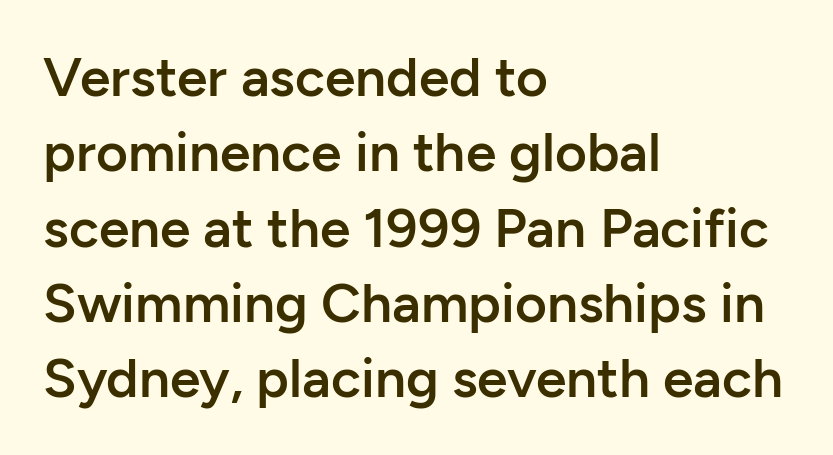
{"serif": "no", "italic": "no", "bold": "semi", "weight": "semibold", "width": "normal", "stroke_contrast": "low", "x_height": "medium", "monospaced": "no", "underline": "no", "align": "left", "line_spacing": "normal", "line_spacing_ratio": 1.37, "letter_spacing": "normal", "letter_spacing_em": 0.0, "glyph_px": 55}
